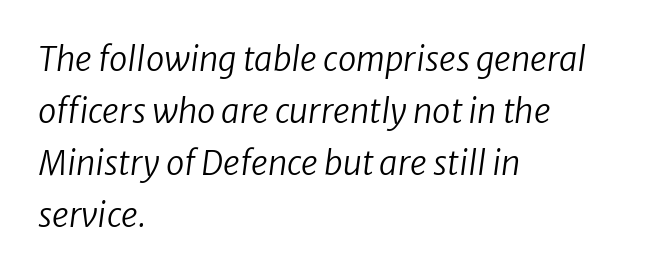
{"italic": "yes", "lean": "right", "slant_degrees": 8, "bold": "no", "weight": "regular", "width": "normal", "stroke_contrast": "low", "x_height": "medium", "monospaced": "no", "underline": "no", "align": "left", "line_spacing": "normal", "line_spacing_ratio": 1.58, "letter_spacing": "normal", "letter_spacing_em": 0.0, "glyph_px": 33}
